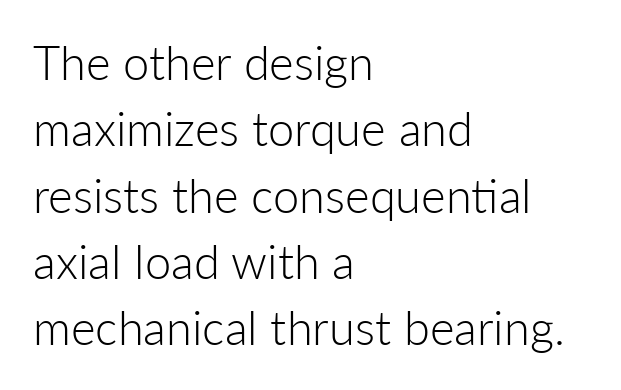
Q: Is the text bold? A: No.
Q: Is the text italic (slanted)? A: No, it is upright.
Q: Is the typeface a serif or a sans-serif typeface? A: Sans-serif.
Q: Is the text underlined? A: No.
Q: How is the paragraph aligned? A: Left-aligned.
Q: Is the spacing between letters normal or unusually wide? A: Normal.
Q: Is the spacing between lines tight, normal or loose? A: Normal.
Q: Width (condensed, normal, or wide)? A: Normal.
Q: Stroke contrast? A: Low.
Q: x-height? A: Medium.
Q: Monospaced? A: No.
